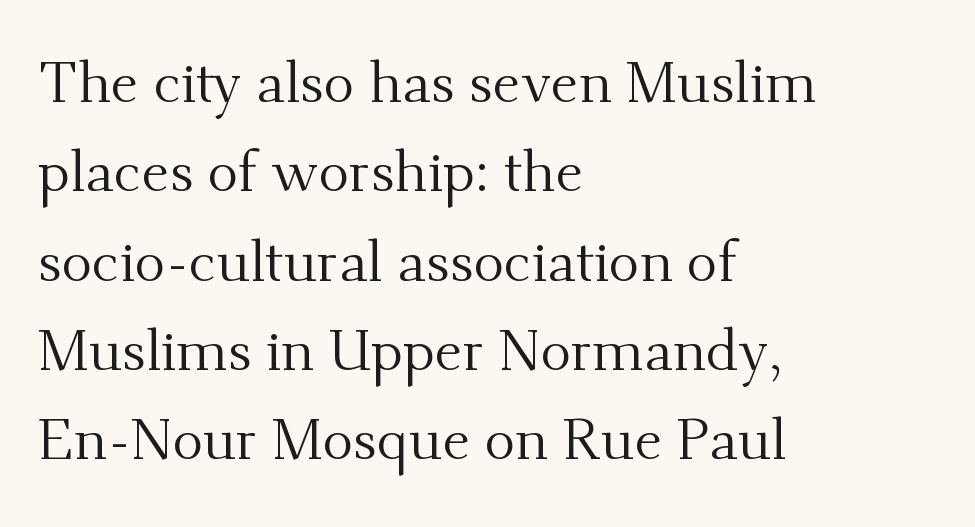
Summary of weight: not heavy and not bold. A typesetter would call this zero additional tracking. This sample is left-justified, so line endings fall wherever the words run out. Here the designer chose a conventional face with non-uniform glyph widths.
